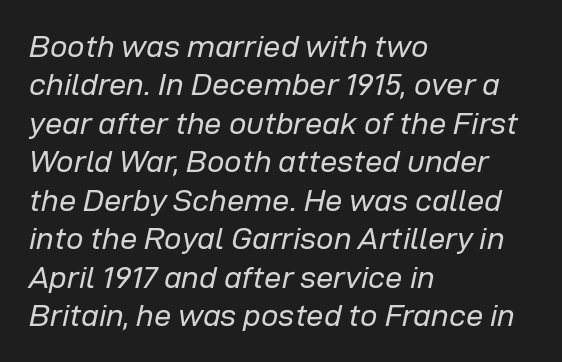
Q: Is the text bold? A: No.
Q: Is the text italic (slanted)? A: Yes, it leans right by about 12 degrees.
Q: Is the text underlined? A: No.
Q: How is the paragraph aligned? A: Left-aligned.
Q: Is the spacing between letters normal or unusually wide? A: Normal.
Q: Width (condensed, normal, or wide)? A: Normal.
Q: Stroke contrast? A: Low.
Q: x-height? A: Medium.
Q: Monospaced? A: No.
